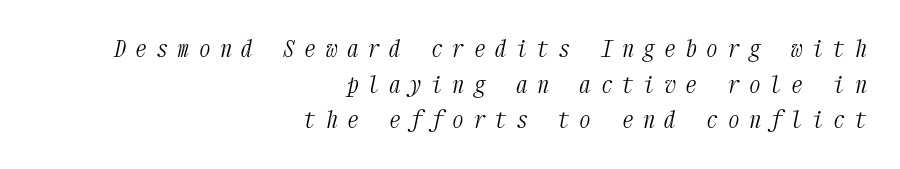
The image shows 23 px text type, italic (leaning right); set right-aligned, normal line spacing (1.55x), unusually wide letter spacing (+0.42 em), not underlined.
